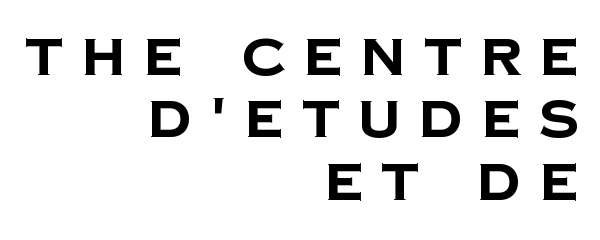
{"serif": "no", "bold": "yes", "weight": "bold", "width": "normal", "stroke_contrast": "low", "x_height": "large", "monospaced": "no", "underline": "no", "align": "right", "line_spacing_ratio": 1.2, "letter_spacing": "wide", "letter_spacing_em": 0.36, "glyph_px": 52}
